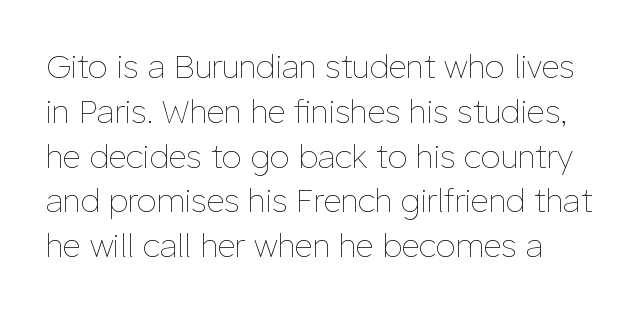
{"italic": "no", "bold": "no", "weight": "thin", "width": "normal", "stroke_contrast": "low", "x_height": "medium", "monospaced": "no", "underline": "no", "line_spacing": "normal", "line_spacing_ratio": 1.4, "letter_spacing": "normal", "letter_spacing_em": 0.0, "glyph_px": 32}
